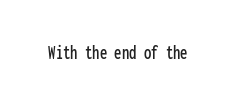
Q: Is the text italic (slanted)? A: No, it is upright.
Q: Is the text underlined? A: No.
Q: Is the spacing between letters normal or unusually wide? A: Normal.
